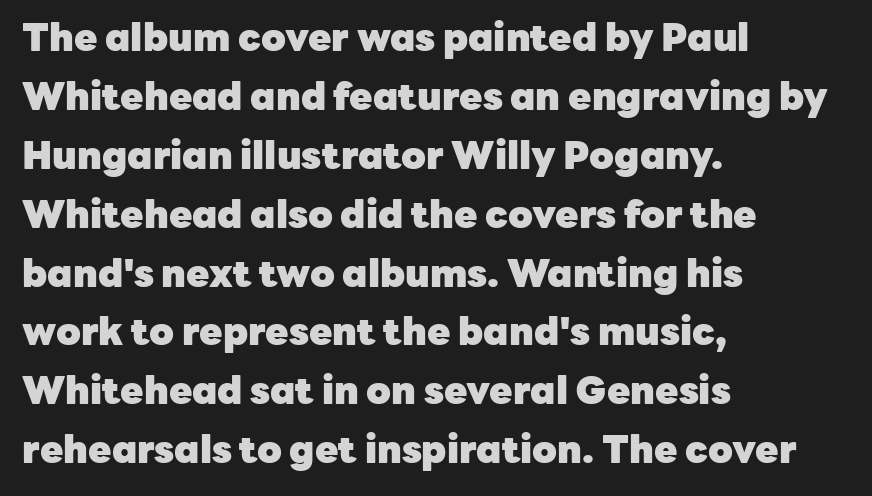
The image shows 38 px heavy sans-serif type, upright; set left-aligned, normal line spacing (1.55x), normal letter spacing, not underlined; low stroke contrast and a medium x-height.
